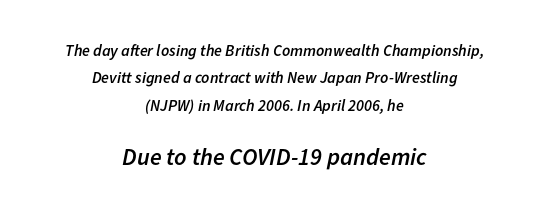
Every letter is mildly thick-stroked: semibold rather than bold. Italic? Definitely — the glyphs are oblique. Honestly, there is no underline to notice here at all. Of the two passages, the one underneath uses the larger point size.
